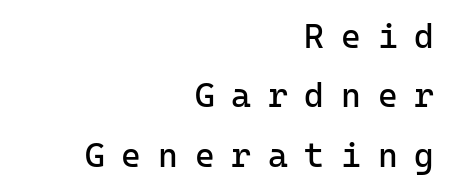
Characters remain perfectly vertical along every line. Monospaced: the letters line up in strict vertical columns. The letters are spread apart with noticeably loose tracking. No feet cap the strokes, marking this as sans-serif type. Type without underlining.
